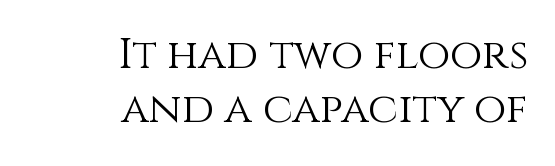
{"italic": "no", "bold": "no", "weight": "light", "width": "normal", "stroke_contrast": "medium", "x_height": "large", "monospaced": "no", "underline": "no", "align": "right", "line_spacing": "normal", "line_spacing_ratio": 1.29, "letter_spacing": "normal", "letter_spacing_em": 0.0, "glyph_px": 42}
